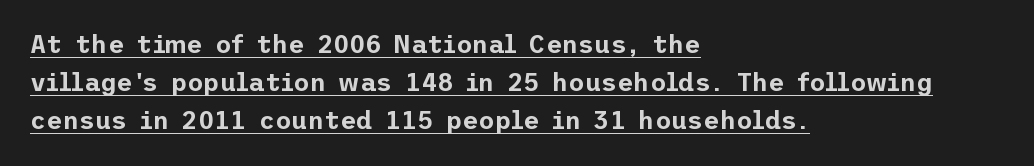
Reading down the column, the eye jumps a familiar distance to each next line. Is the block centered? No — it sits flush against the left margin. Short note: letters normally spaced. Vertical strokes here are truly vertical. The glyphs are accompanied by a horizontal stroke just below them.
